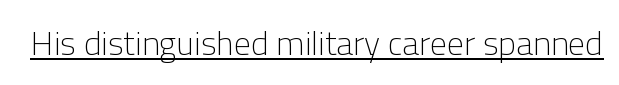
The weight would be labelled regular, book, light, or lighter still. Check the space under the baseline: a stroke is drawn there. Tracking here is standard; glyphs follow each other at the usual distance. The face used here is proportionally spaced, like ordinary book or web type. This rendering employs a face without finishing strokes, i.e., a sans-serif.
